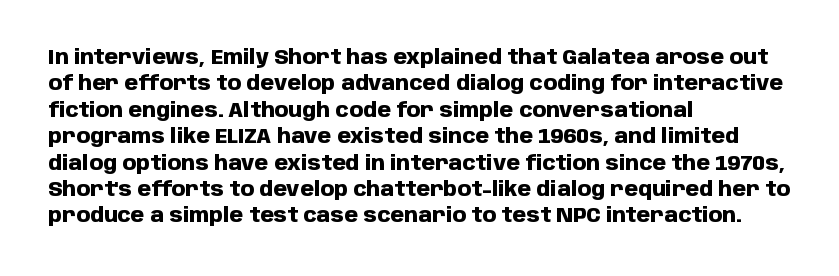
Q: Is the text bold? A: Yes.
Q: Is the text italic (slanted)? A: No, it is upright.
Q: Is the text underlined? A: No.
Q: How is the paragraph aligned? A: Left-aligned.
Q: Is the spacing between letters normal or unusually wide? A: Normal.
Q: Is the spacing between lines tight, normal or loose? A: Normal.
